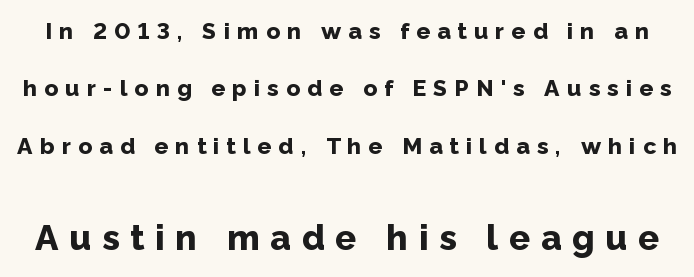
Classification — sans serif. It's the straight-up-and-down kind of type. You could only call the tracking loose — the letters float apart. Heavy, bold letterforms.
